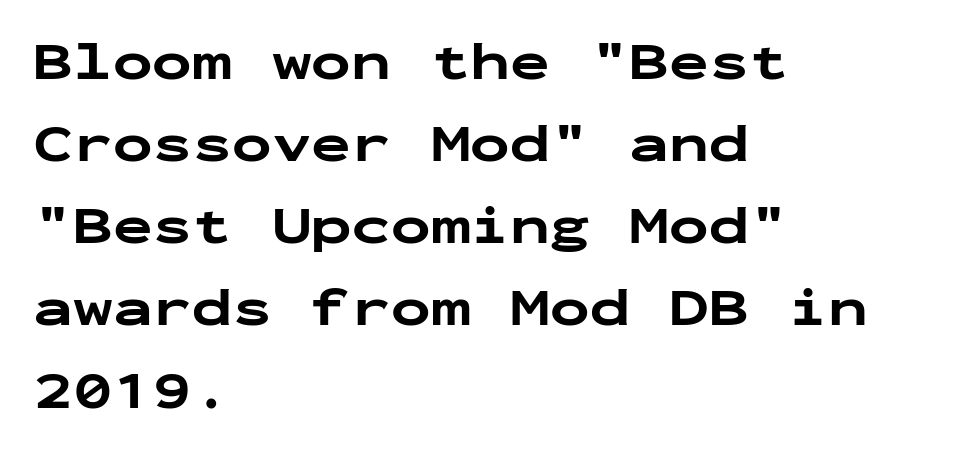
The gap between lines stays unmarked. Notice how the stems are strictly vertical — no italics here. This block has exactly the height ordinary leading produces. The letters sit at their default tracking, neither squeezed nor spread. Here the designer chose a console-style face with uniform glyph widths.
